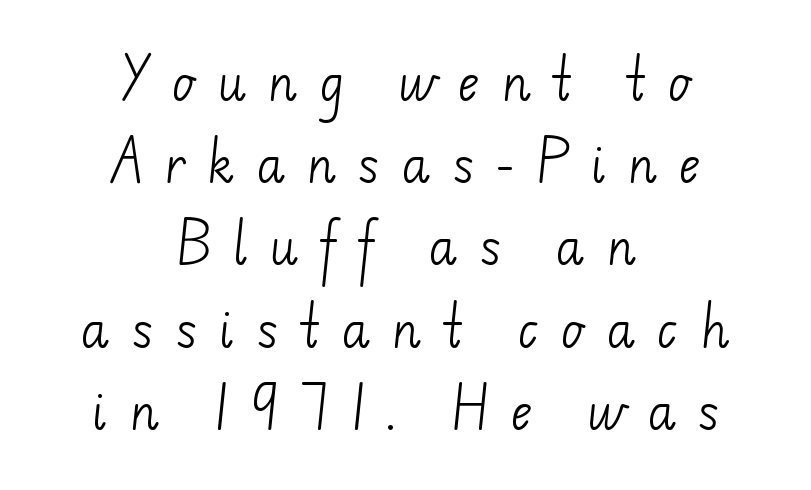
Q: Is the text bold? A: No.
Q: Is the typeface a serif or a sans-serif typeface? A: Sans-serif.
Q: Is the text underlined? A: No.
Q: How is the paragraph aligned? A: Centered.
Q: Is the spacing between letters normal or unusually wide? A: Unusually wide.
Q: Width (condensed, normal, or wide)? A: Normal.
Q: Stroke contrast? A: Low.
Q: x-height? A: Small.
Q: Monospaced? A: No.
